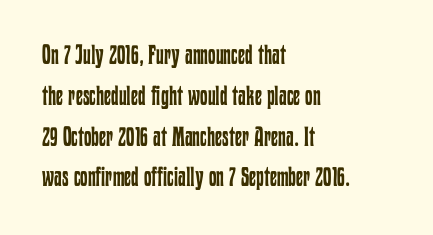
The image shows 27 px text type, upright; set left-aligned, normal line spacing (1.51x), normal letter spacing, not underlined.
